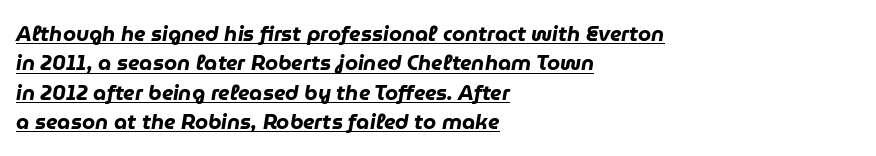
{"italic": "yes", "lean": "right", "slant_degrees": 9, "bold": "yes", "underline": "yes", "align": "left", "line_spacing": "normal", "line_spacing_ratio": 1.4, "letter_spacing": "normal", "letter_spacing_em": 0.0, "glyph_px": 21}
